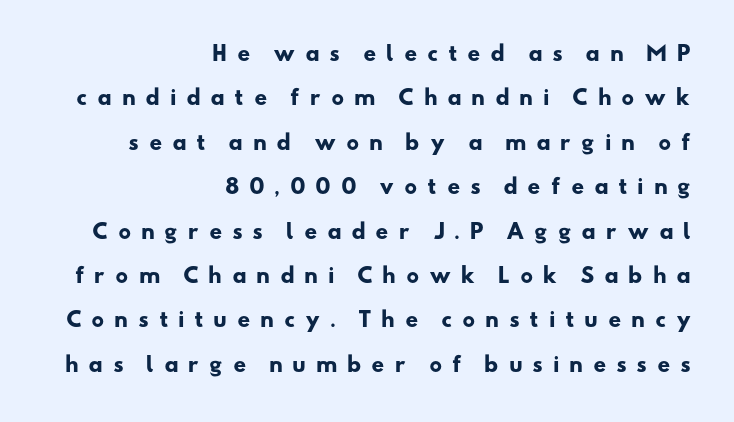
The image shows 20 px bold type; set right-aligned, loose line spacing (2.22x), unusually wide letter spacing (+0.48 em), not underlined.
